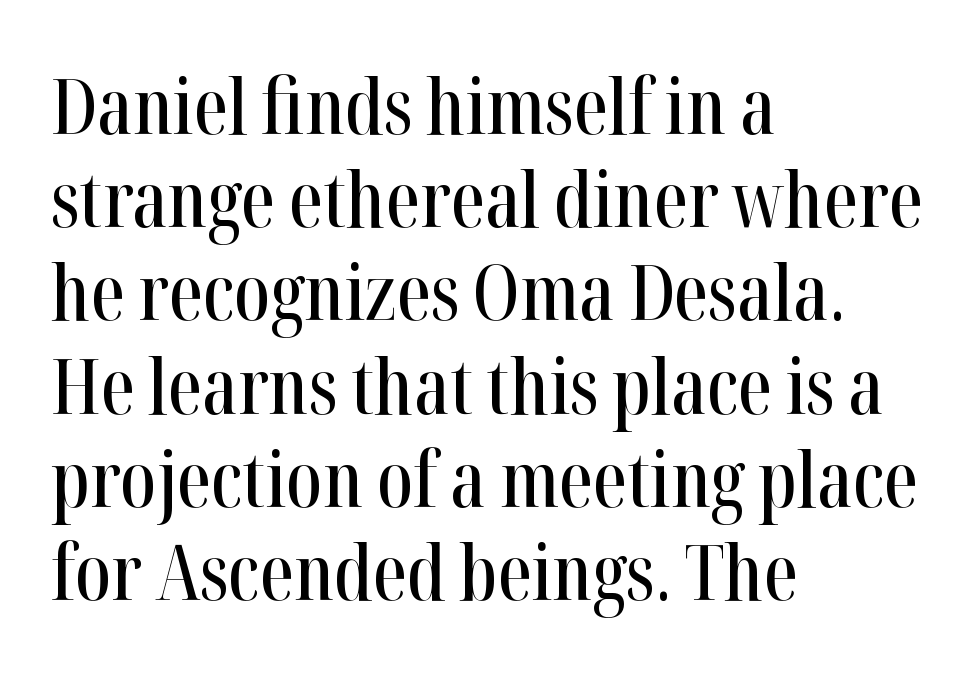
The image shows 77 px condensed serif type, upright; set left-aligned, line spacing 1.21x, normal letter spacing, not underlined; high stroke contrast and a medium x-height.
